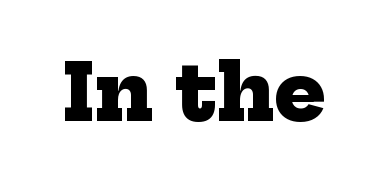
Descenders are the only things crossing below the line. These lines are rendered in a variable-pitch font. These lines carry a lot of weight — the face is fully bold. A typesetter would label this face a serif. Standard letterfit; no display-style spreading of the glyphs.
